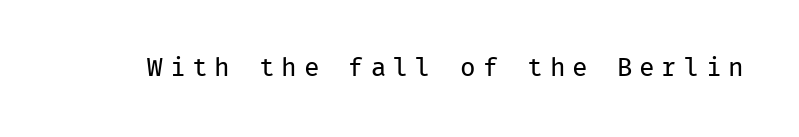
{"italic": "no", "bold": "no", "underline": "no", "letter_spacing": "wide", "letter_spacing_em": 0.26, "glyph_px": 26}
